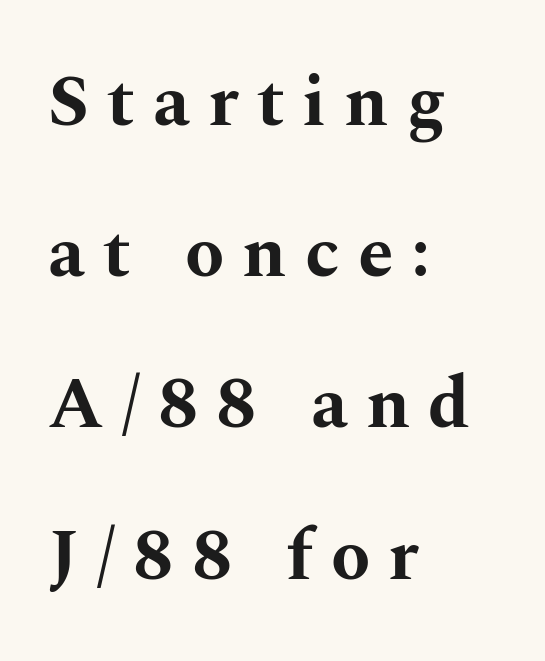
{"serif": "yes", "italic": "no", "bold": "yes", "weight": "bold", "width": "wide", "stroke_contrast": "medium", "x_height": "medium", "monospaced": "no", "underline": "no", "align": "left", "line_spacing": "loose", "line_spacing_ratio": 2.1, "letter_spacing": "wide", "letter_spacing_em": 0.25, "glyph_px": 72}
